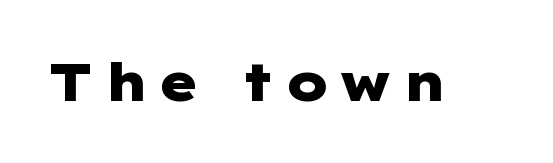
Q: Is the text bold? A: Yes.
Q: Is the text italic (slanted)? A: No, it is upright.
Q: Is the typeface a serif or a sans-serif typeface? A: Sans-serif.
Q: Is the text underlined? A: No.
Q: Width (condensed, normal, or wide)? A: Wide.
Q: Stroke contrast? A: Low.
Q: x-height? A: Medium.
